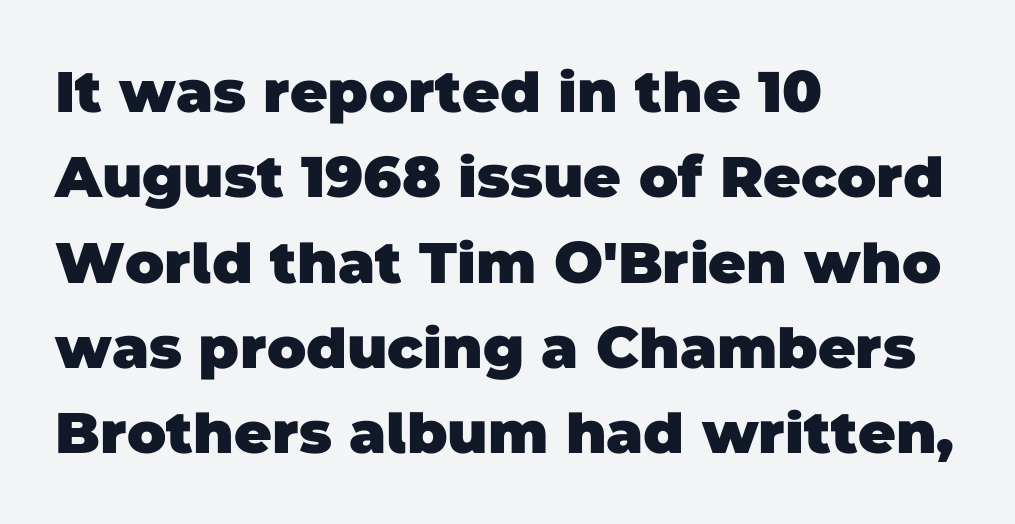
Q: Is the text bold? A: Yes.
Q: Is the typeface a serif or a sans-serif typeface? A: Sans-serif.
Q: Is the text underlined? A: No.
Q: How is the paragraph aligned? A: Left-aligned.
Q: Is the spacing between letters normal or unusually wide? A: Normal.
Q: Is the spacing between lines tight, normal or loose? A: Normal.
Q: Width (condensed, normal, or wide)? A: Normal.
Q: Stroke contrast? A: Low.
Q: x-height? A: Large.
Q: Monospaced? A: No.
